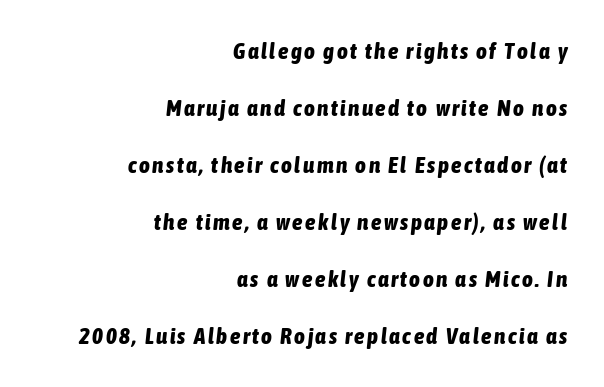
Q: Is the text bold? A: Yes.
Q: Is the text italic (slanted)? A: Yes, it leans right by about 6 degrees.
Q: Is the text underlined? A: No.
Q: How is the paragraph aligned? A: Right-aligned.
Q: Is the spacing between lines tight, normal or loose? A: Loose.
